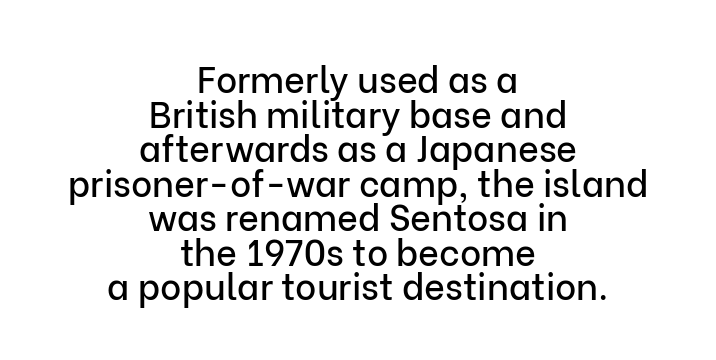
Cramped leading. Centered paragraph, ragged on both sides. These lines were composed using upright roman letters. These lines are rendered in a variable-pitch font. The passage shown is typeset with a sans-serif family. Honestly, there is no underline to notice here at all.
